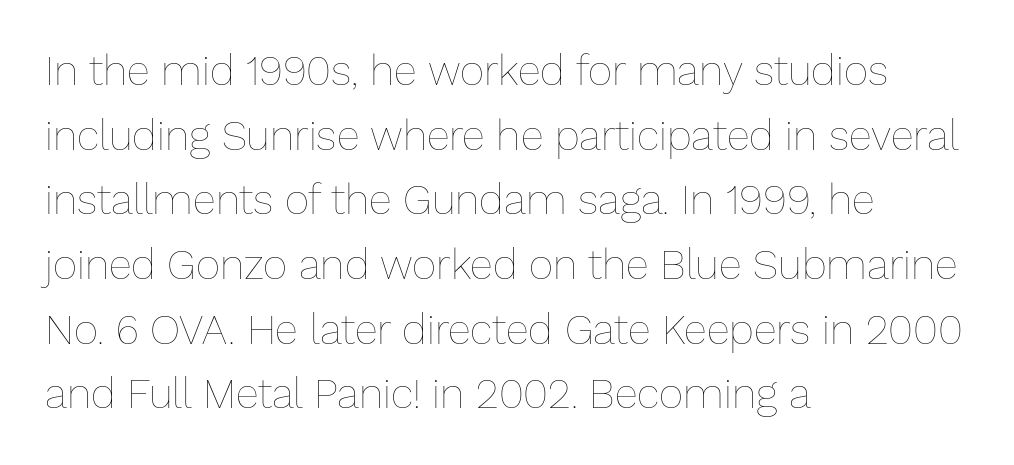
The image shows 42 px thin type, upright; set left-aligned, normal line spacing (1.54x), normal letter spacing, not underlined; low stroke contrast and a medium x-height.
